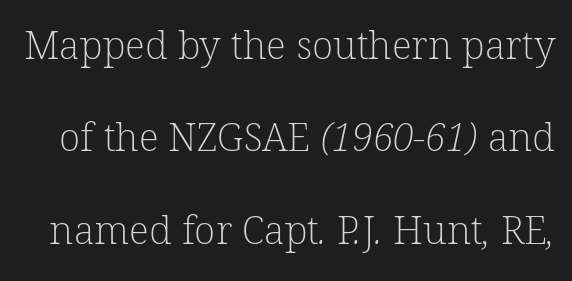
Q: Is the text bold? A: No.
Q: Is the typeface a serif or a sans-serif typeface? A: Serif.
Q: Is the text underlined? A: No.
Q: Is the spacing between letters normal or unusually wide? A: Normal.
Q: Is the spacing between lines tight, normal or loose? A: Loose.
Q: Width (condensed, normal, or wide)? A: Normal.
Q: Stroke contrast? A: Low.
Q: x-height? A: Medium.
Q: Monospaced? A: No.
